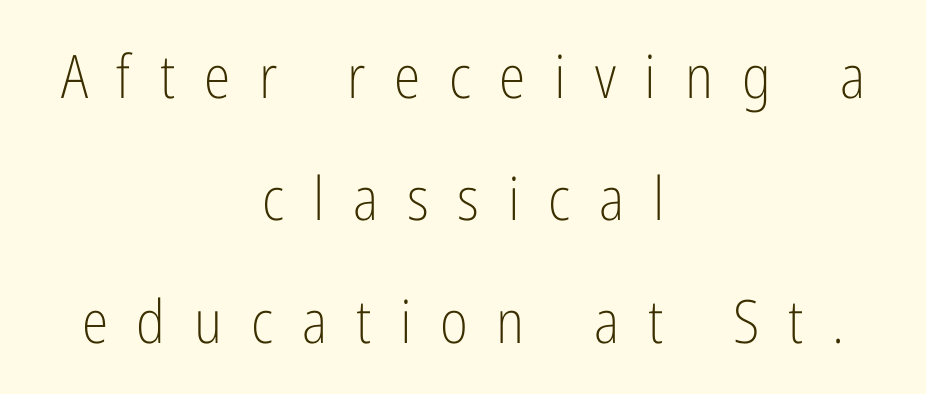
{"serif": "no", "italic": "no", "bold": "no", "weight": "light", "width": "condensed", "stroke_contrast": "low", "x_height": "medium", "monospaced": "no", "underline": "no", "align": "center", "line_spacing": "loose", "line_spacing_ratio": 2.04, "letter_spacing": "wide", "letter_spacing_em": 0.48, "glyph_px": 60}
